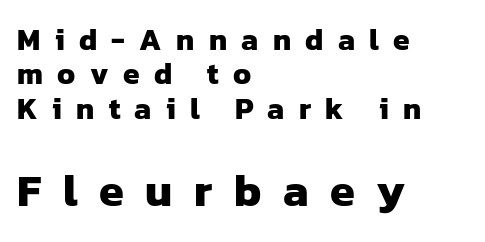
Is the lower block the larger one? Yes — the lower block carries the bigger type. Chunky letters — that's bold for sure. A student would call this left alignment; a typographer would say flush left, rag right. This rendering employs a face without finishing strokes, i.e., a sans-serif.
